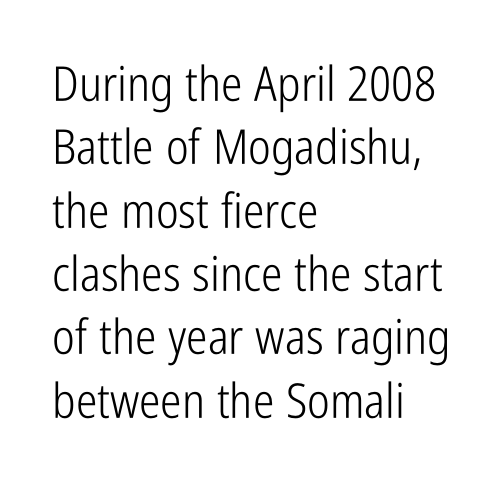
{"serif": "no", "italic": "no", "bold": "no", "weight": "light", "width": "condensed", "stroke_contrast": "low", "x_height": "medium", "monospaced": "no", "underline": "no", "align": "left", "line_spacing": "normal", "line_spacing_ratio": 1.32, "letter_spacing": "normal", "letter_spacing_em": 0.0, "glyph_px": 48}
